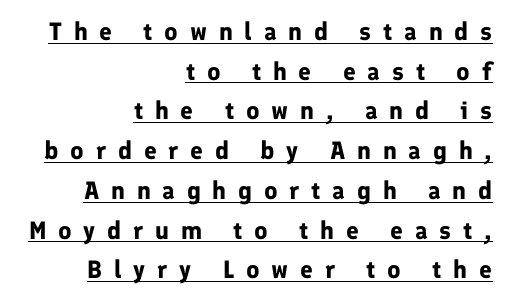
{"italic": "no", "bold": "yes", "underline": "yes", "align": "right", "line_spacing": "normal", "line_spacing_ratio": 1.59, "letter_spacing": "wide", "letter_spacing_em": 0.47, "glyph_px": 25}
